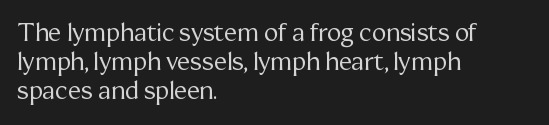
{"italic": "no", "bold": "no", "underline": "no", "align": "left", "line_spacing_ratio": 1.21, "letter_spacing": "normal", "letter_spacing_em": 0.0, "glyph_px": 24}
